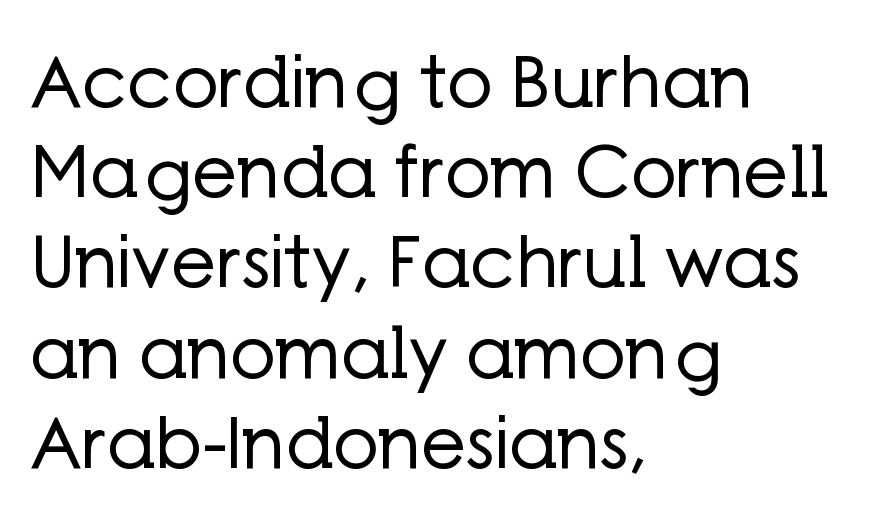
Q: Is the text bold? A: No.
Q: Is the text italic (slanted)? A: No, it is upright.
Q: Is the typeface a serif or a sans-serif typeface? A: Sans-serif.
Q: Is the text underlined? A: No.
Q: How is the paragraph aligned? A: Left-aligned.
Q: Is the spacing between letters normal or unusually wide? A: Normal.
Q: Is the spacing between lines tight, normal or loose? A: Normal.
Q: Width (condensed, normal, or wide)? A: Normal.
Q: Stroke contrast? A: Low.
Q: x-height? A: Medium.
Q: Monospaced? A: No.
